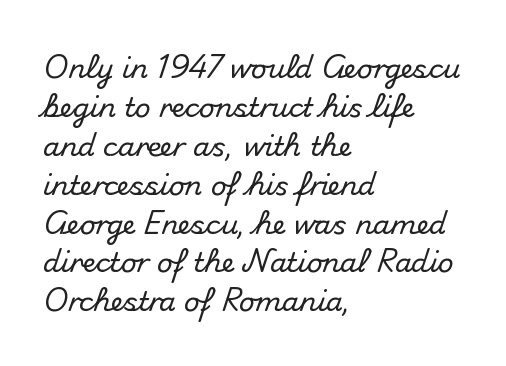
Q: Is the text italic (slanted)? A: Yes.
Q: Is the text underlined? A: No.
Q: How is the paragraph aligned? A: Left-aligned.
Q: Is the spacing between letters normal or unusually wide? A: Normal.
Q: Is the spacing between lines tight, normal or loose? A: Normal.
